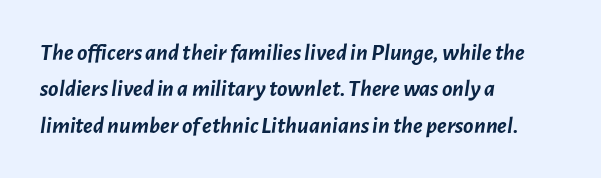
Q: Is the text bold? A: Yes.
Q: Is the text italic (slanted)? A: Yes, it leans right by about 7 degrees.
Q: Is the text underlined? A: No.
Q: How is the paragraph aligned? A: Left-aligned.
Q: Is the spacing between letters normal or unusually wide? A: Normal.
Q: Is the spacing between lines tight, normal or loose? A: Normal.
